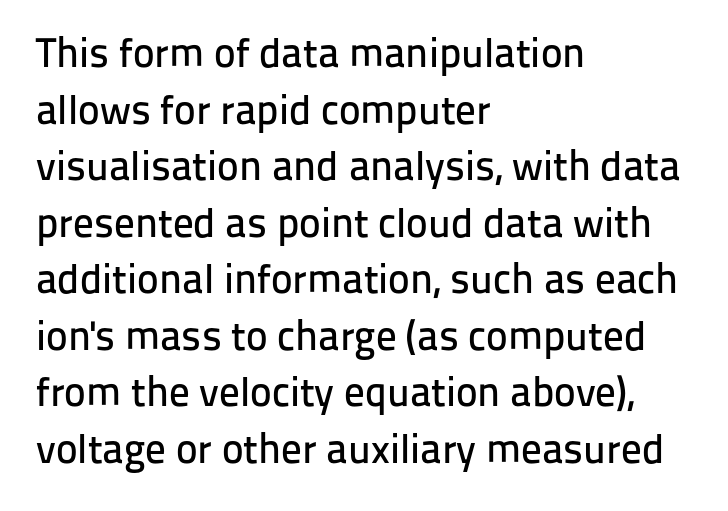
The image shows 41 px sans-serif type, upright; set left-aligned, normal line spacing (1.38x), normal letter spacing, not underlined; low stroke contrast and a medium x-height.
